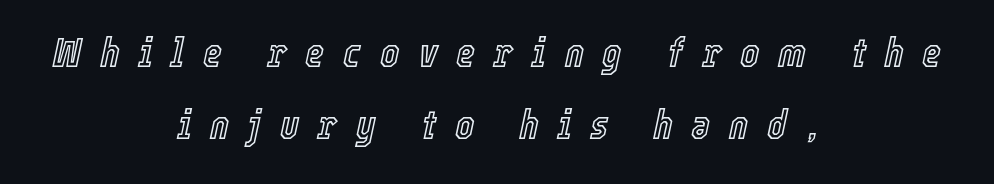
The image shows 41 px condensed type, italic (leaning right); set centered, line spacing 1.75x, unusually wide letter spacing (+0.45 em), not underlined; a medium x-height.
